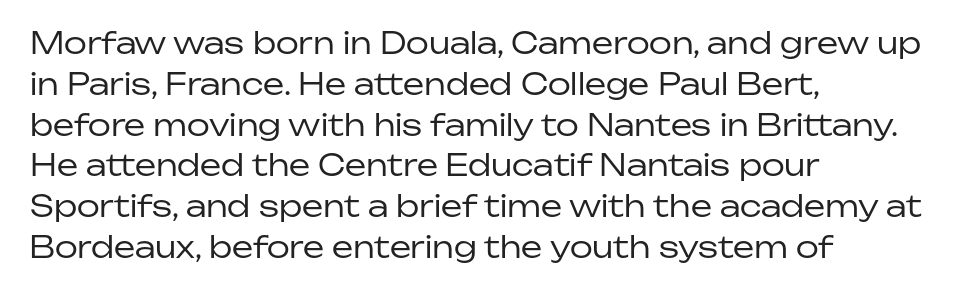
Characters remain perfectly vertical along every line. Stem width sits at or under what a default text font uses. Only glyphs here, with clear space below each row. The vertical gap from one line to the next is medium. Each letter keeps its own natural width here, so spacing adapts to shape.
